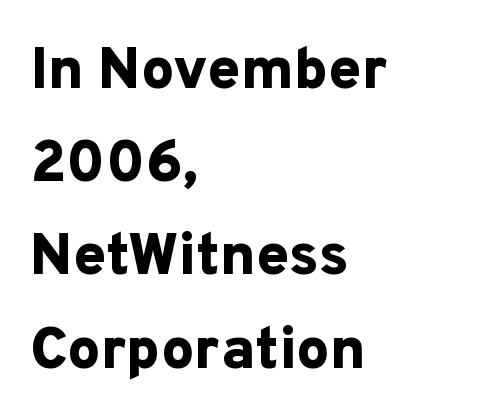
The image shows 59 px bold sans-serif type, upright; set left-aligned, normal line spacing (1.58x), normal letter spacing, not underlined; low stroke contrast and a medium x-height.
